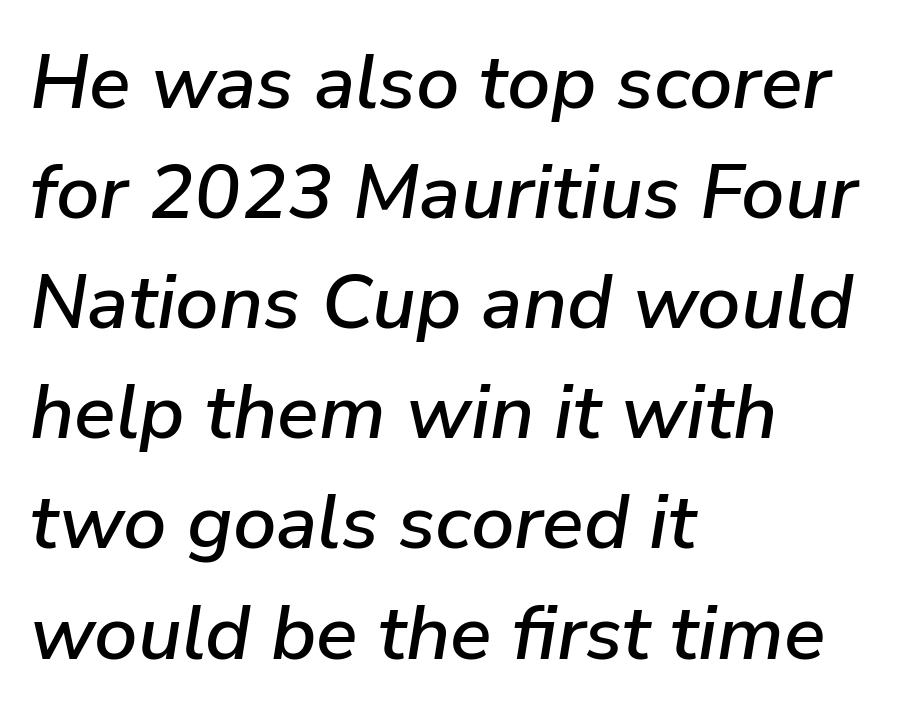
Q: Is the text italic (slanted)? A: Yes, it leans right by about 9 degrees.
Q: Is the text underlined? A: No.
Q: How is the paragraph aligned? A: Left-aligned.
Q: Is the spacing between letters normal or unusually wide? A: Normal.
Q: Is the spacing between lines tight, normal or loose? A: Normal.
Q: Width (condensed, normal, or wide)? A: Normal.
Q: Stroke contrast? A: Low.
Q: x-height? A: Medium.
Q: Monospaced? A: No.
